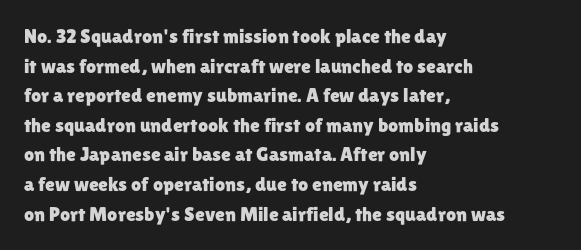
{"italic": "no", "underline": "no", "align": "left", "line_spacing": "normal", "line_spacing_ratio": 1.48, "letter_spacing": "normal", "letter_spacing_em": 0.0, "glyph_px": 20}
